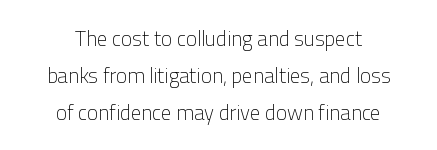
Q: Is the text bold? A: No.
Q: Is the text italic (slanted)? A: No, it is upright.
Q: Is the text underlined? A: No.
Q: How is the paragraph aligned? A: Centered.
Q: Is the spacing between letters normal or unusually wide? A: Normal.
